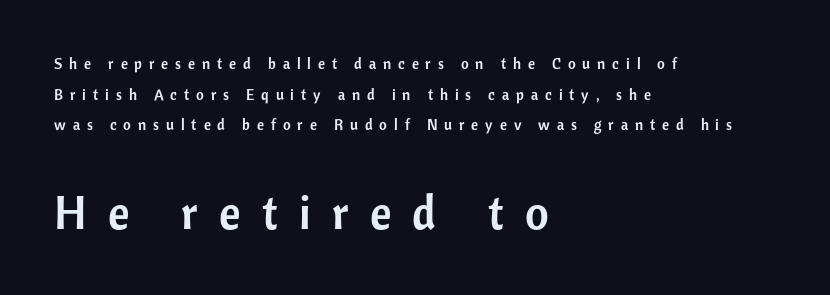
Q: Is the text italic (slanted)? A: No, it is upright.
Q: Is the typeface a serif or a sans-serif typeface? A: Sans-serif.
Q: Is the text underlined? A: No.
Q: How is the paragraph aligned? A: Left-aligned.
Q: Is the spacing between letters normal or unusually wide? A: Unusually wide.
Q: Is the spacing between lines tight, normal or loose? A: Loose.
Q: Which block of text is set in a larger size, the first (top) or the second (bottom)? A: The second (bottom) one.
Q: Width (condensed, normal, or wide)? A: Normal.
Q: Stroke contrast? A: Low.
Q: x-height? A: Medium.
Q: Monospaced? A: No.
